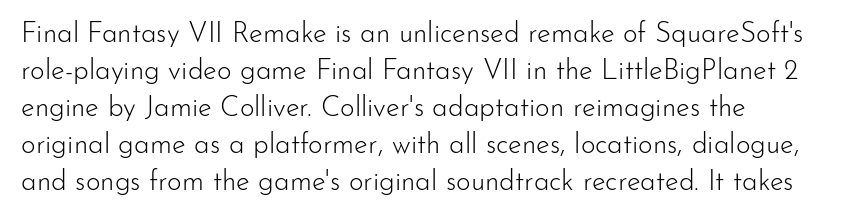
The image shows 28 px light sans-serif type, upright; set left-aligned, normal line spacing (1.32x), normal letter spacing, not underlined; low stroke contrast and a small x-height.
